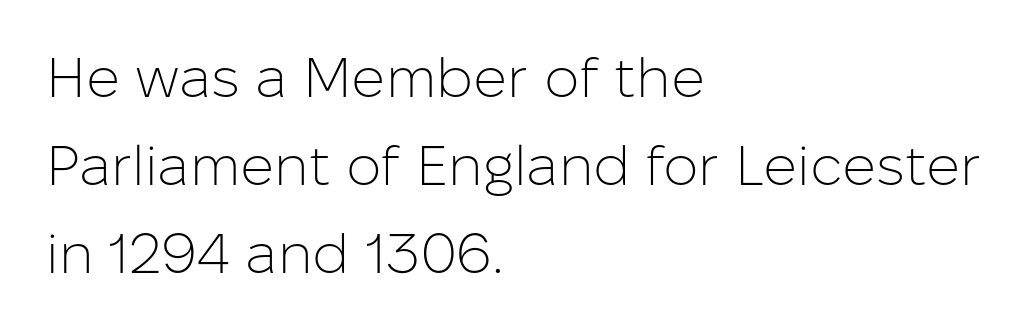
Q: Is the text bold? A: No.
Q: Is the text italic (slanted)? A: No, it is upright.
Q: Is the typeface a serif or a sans-serif typeface? A: Sans-serif.
Q: Is the text underlined? A: No.
Q: How is the paragraph aligned? A: Left-aligned.
Q: Is the spacing between letters normal or unusually wide? A: Normal.
Q: Is the spacing between lines tight, normal or loose? A: Normal.
Q: Width (condensed, normal, or wide)? A: Normal.
Q: Stroke contrast? A: Low.
Q: x-height? A: Medium.
Q: Monospaced? A: No.
